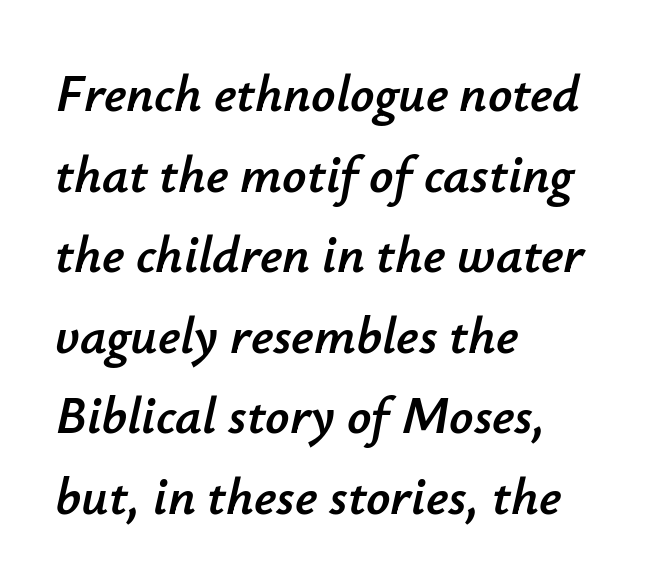
Q: Is the text italic (slanted)? A: Yes, it leans right by about 12 degrees.
Q: Is the text underlined? A: No.
Q: How is the paragraph aligned? A: Left-aligned.
Q: Is the spacing between letters normal or unusually wide? A: Normal.
Q: Is the spacing between lines tight, normal or loose? A: Normal.
Q: Width (condensed, normal, or wide)? A: Normal.
Q: Stroke contrast? A: Low.
Q: x-height? A: Small.
Q: Monospaced? A: No.
